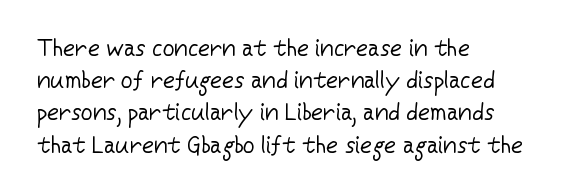
Q: Is the text bold? A: No.
Q: Is the text italic (slanted)? A: No, it is upright.
Q: Is the text underlined? A: No.
Q: How is the paragraph aligned? A: Left-aligned.
Q: Is the spacing between letters normal or unusually wide? A: Normal.
Q: Is the spacing between lines tight, normal or loose? A: Normal.
